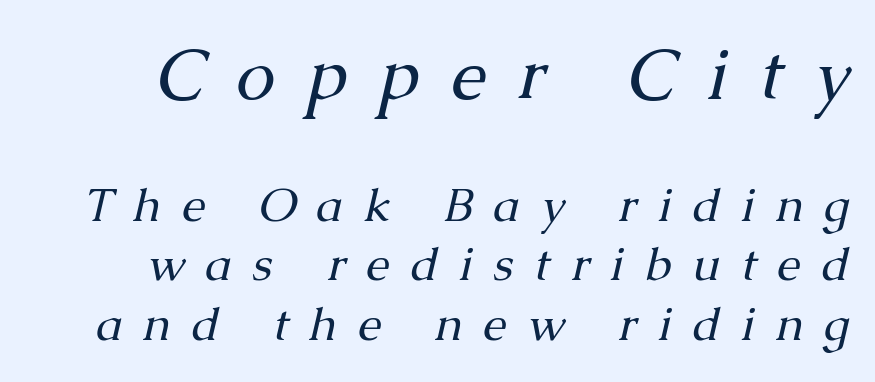
{"serif": "yes", "italic": "yes", "lean": "right", "slant_degrees": 13, "bold": "no", "weight": "regular", "width": "normal", "stroke_contrast": "medium", "x_height": "medium", "monospaced": "no", "underline": "no", "line_spacing": "normal", "line_spacing_ratio": 1.26, "letter_spacing": "wide", "letter_spacing_em": 0.44, "larger_block": "first", "size_ratio": 1.51, "glyph_px": 71}
